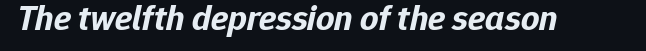
{"italic": "yes", "lean": "right", "slant_degrees": 12, "bold": "yes", "weight": "bold", "width": "normal", "stroke_contrast": "low", "x_height": "medium", "monospaced": "no", "underline": "no", "letter_spacing": "normal", "letter_spacing_em": 0.0, "glyph_px": 36}
